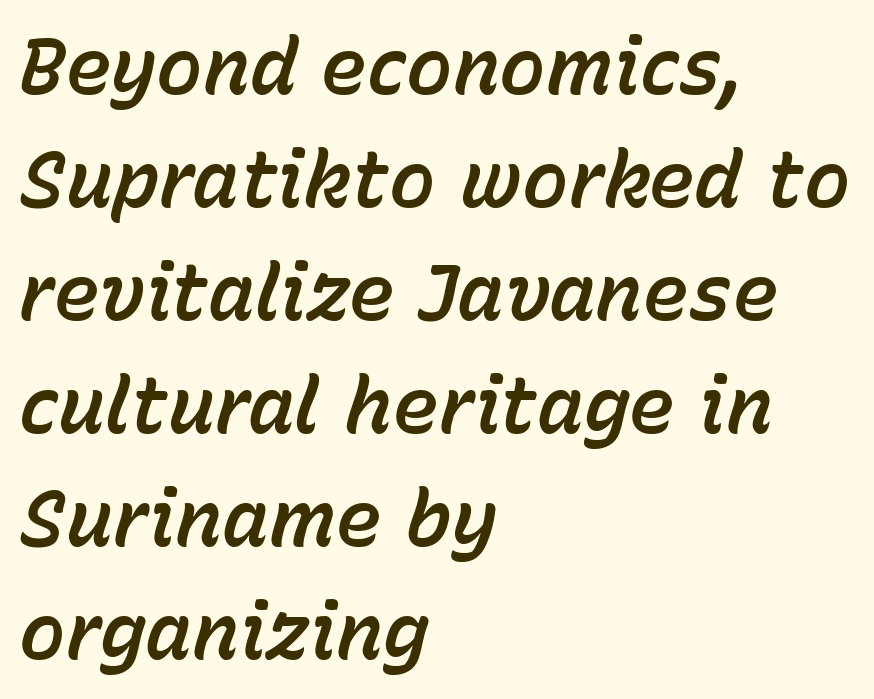
Think of a printed novel: that variable character pitch is what you see here. The ragged edge is on the right, which tells us the setting is flush left. Anything drawn beneath the words? Only blank space. Letter spacing: default. Style check: oblique. The passage shown stacks its lines at a standard gap.
